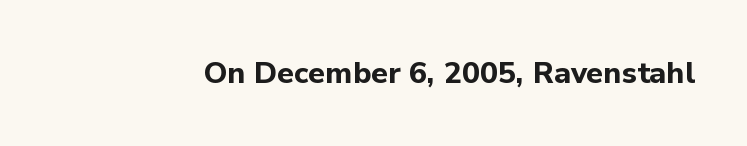
The image shows 30 px bold sans-serif type, upright; set normal letter spacing, not underlined; low stroke contrast and a medium x-height.
